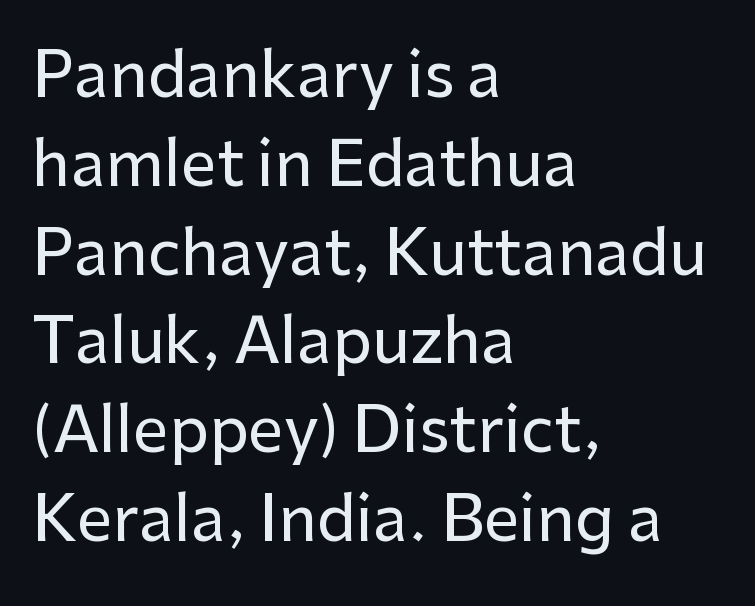
{"serif": "no", "italic": "no", "width": "normal", "stroke_contrast": "low", "x_height": "medium", "monospaced": "no", "underline": "no", "align": "left", "line_spacing": "normal", "line_spacing_ratio": 1.41, "letter_spacing": "normal", "letter_spacing_em": 0.0, "glyph_px": 63}
